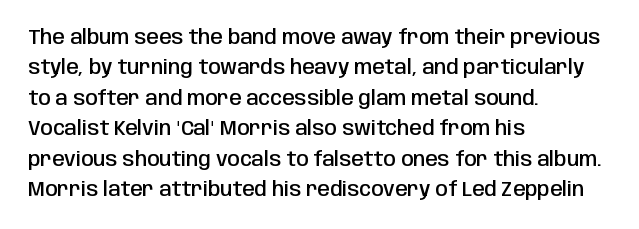
{"italic": "no", "bold": "semi", "underline": "no", "align": "left", "line_spacing": "normal", "line_spacing_ratio": 1.52, "letter_spacing": "normal", "letter_spacing_em": 0.0, "glyph_px": 20}
